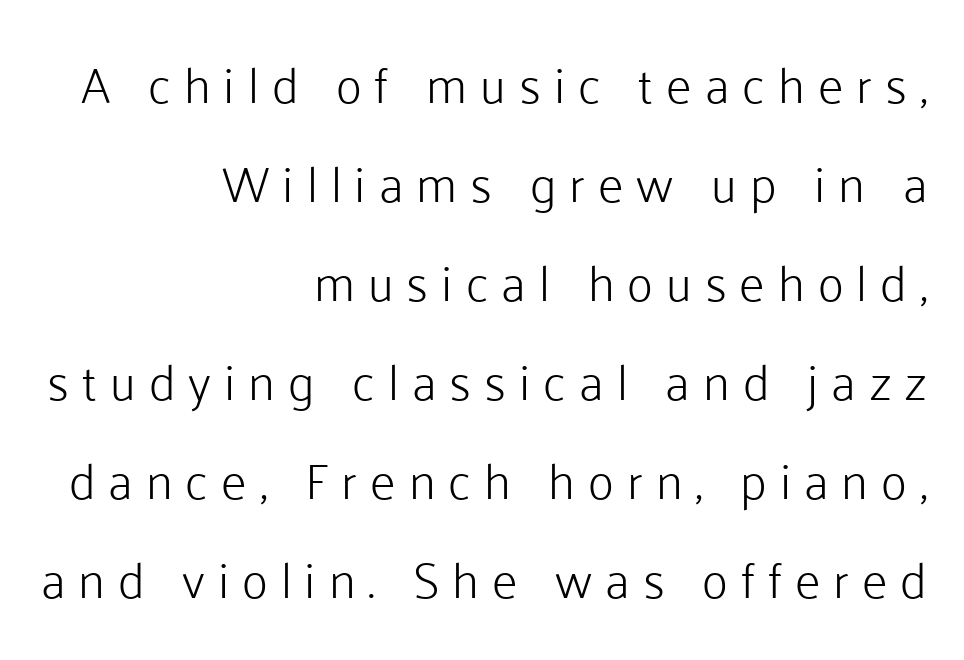
{"serif": "no", "italic": "no", "bold": "no", "weight": "light", "width": "normal", "stroke_contrast": "low", "x_height": "medium", "monospaced": "no", "underline": "no", "align": "right", "line_spacing": "loose", "line_spacing_ratio": 1.98, "letter_spacing": "wide", "letter_spacing_em": 0.26, "glyph_px": 50}
